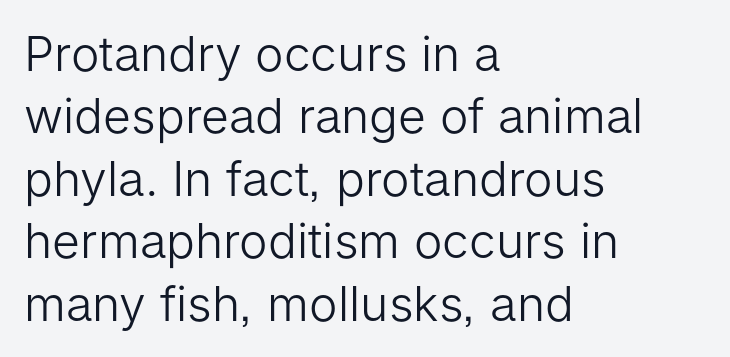
The image shows 48 px light sans-serif type, upright; set left-aligned, normal line spacing (1.3x), normal letter spacing, not underlined; low stroke contrast and a medium x-height.
